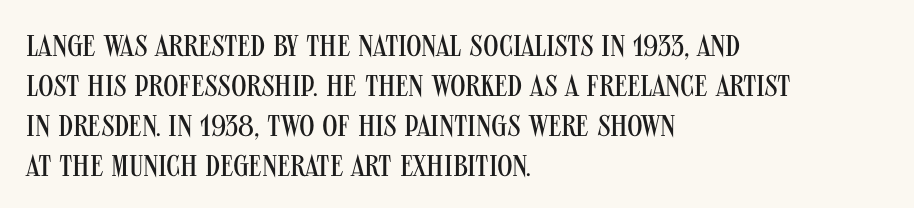
A typesetter would call this zero additional tracking. A typesetter would call this leading conventional body-copy spacing. Character widths vary here, with narrow letters taking less room than wide ones. The zone under the glyphs is completely vacant. The rendering anchors every line to the left-hand side.
